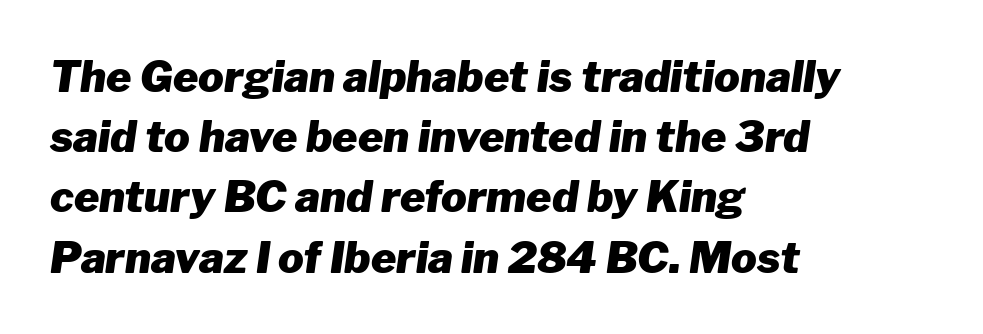
{"italic": "yes", "lean": "right", "slant_degrees": 8, "bold": "yes", "weight": "heavy", "width": "normal", "stroke_contrast": "low", "x_height": "medium", "monospaced": "no", "underline": "no", "align": "left", "line_spacing": "normal", "line_spacing_ratio": 1.4, "letter_spacing": "normal", "letter_spacing_em": 0.0, "glyph_px": 43}
